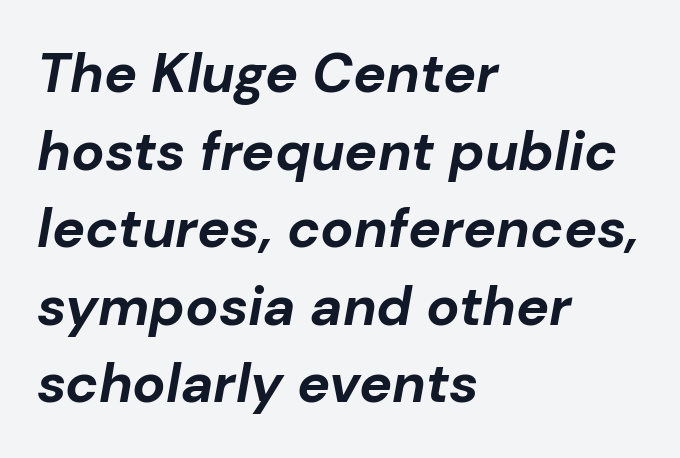
Q: Is the text bold? A: Yes.
Q: Is the text italic (slanted)? A: Yes, it leans right by about 10 degrees.
Q: Is the text underlined? A: No.
Q: How is the paragraph aligned? A: Left-aligned.
Q: Is the spacing between letters normal or unusually wide? A: Normal.
Q: Is the spacing between lines tight, normal or loose? A: Normal.
Q: Width (condensed, normal, or wide)? A: Normal.
Q: Stroke contrast? A: Low.
Q: x-height? A: Medium.
Q: Monospaced? A: No.
